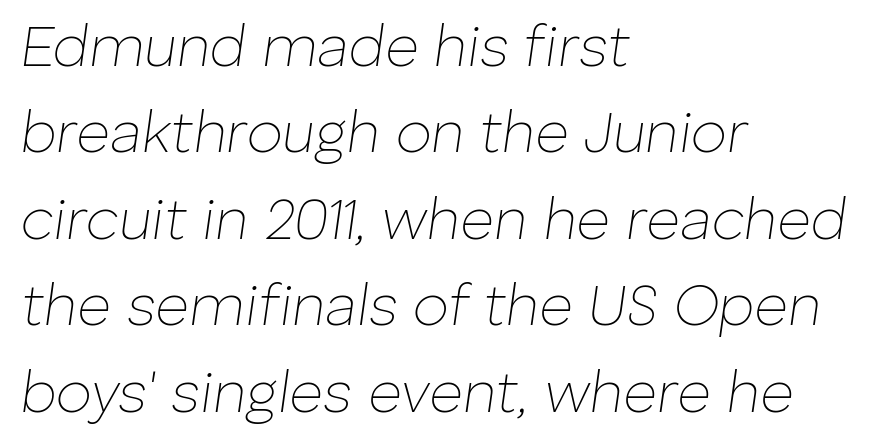
Q: Is the text bold? A: No.
Q: Is the text italic (slanted)? A: Yes, it leans right by about 8 degrees.
Q: Is the text underlined? A: No.
Q: How is the paragraph aligned? A: Left-aligned.
Q: Is the spacing between letters normal or unusually wide? A: Normal.
Q: Is the spacing between lines tight, normal or loose? A: Normal.
Q: Width (condensed, normal, or wide)? A: Normal.
Q: Stroke contrast? A: Low.
Q: x-height? A: Medium.
Q: Monospaced? A: No.
